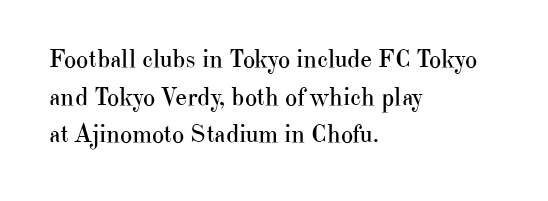
The image shows 26 px text type, upright; set left-aligned, normal line spacing (1.45x), normal letter spacing, not underlined.
